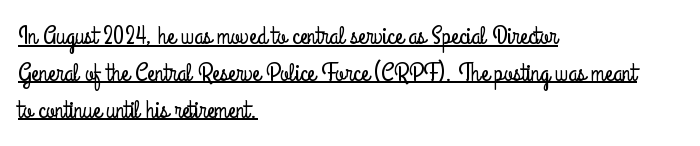
The image shows 26 px text type; set left-aligned, normal line spacing (1.42x), normal letter spacing, underlined.
